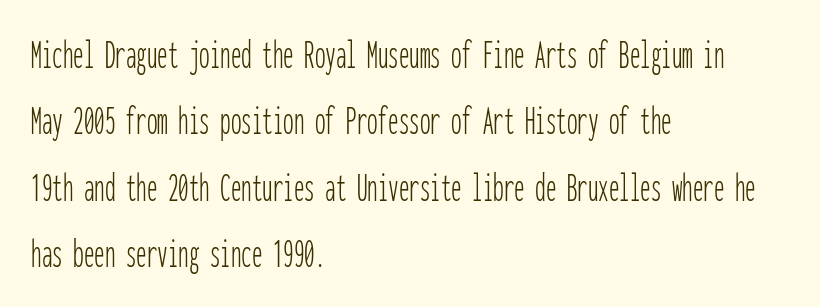
{"serif": "no", "italic": "no", "bold": "no", "weight": "thin", "width": "condensed", "stroke_contrast": "low", "x_height": "medium", "monospaced": "yes", "underline": "no", "align": "left", "line_spacing": "normal", "line_spacing_ratio": 1.58, "letter_spacing": "normal", "letter_spacing_em": 0.0, "glyph_px": 42}
